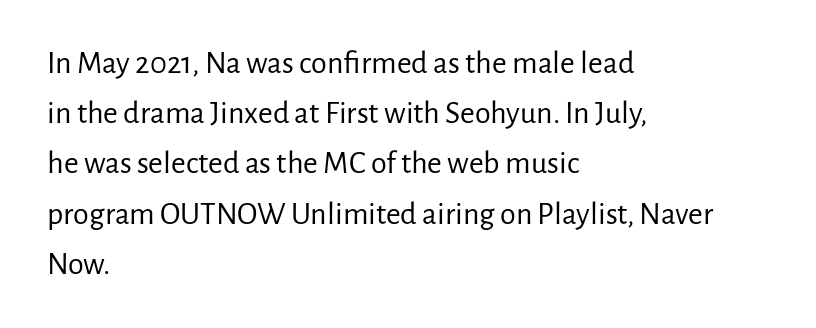
The image shows 32 px regular-weight sans-serif type, upright; set left-aligned, normal line spacing (1.57x), normal letter spacing, not underlined; low stroke contrast and a medium x-height.
